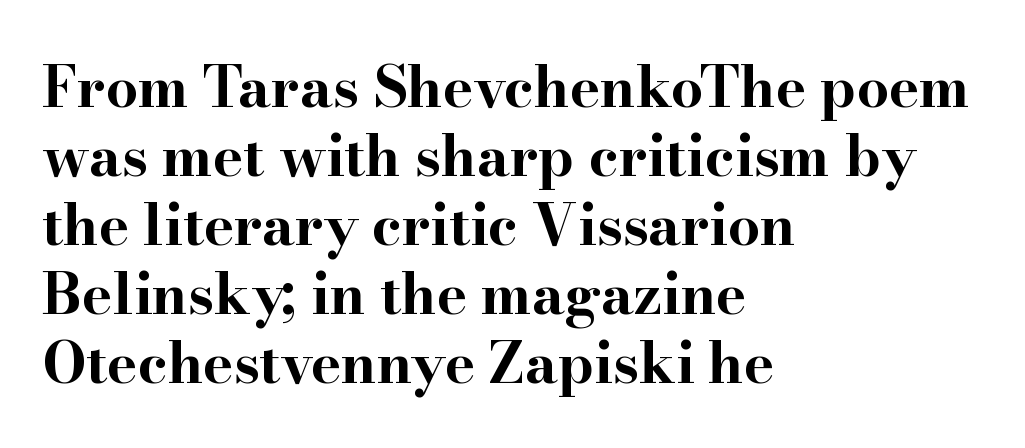
The image shows 57 px bold, wide serif type, upright; set left-aligned, line spacing 1.21x, normal letter spacing, not underlined; high stroke contrast and a small x-height.
